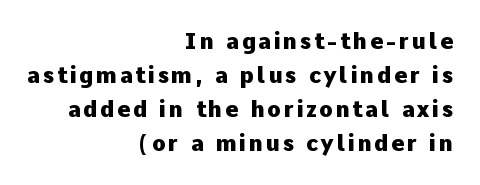
The passage shown stacks its lines at a standard gap. Does the lettering tilt? It doesn't — this is upright. This rendering uses right alignment, leaving the left contour irregular. What weight is shown? A full bold with thick strokes.
